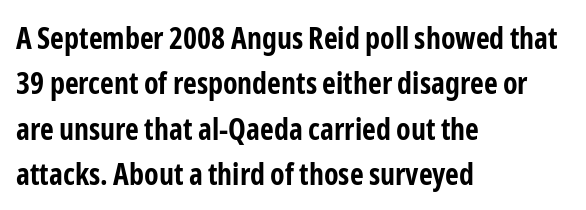
Q: Is the text bold? A: Yes.
Q: Is the text italic (slanted)? A: No, it is upright.
Q: Is the typeface a serif or a sans-serif typeface? A: Sans-serif.
Q: Is the text underlined? A: No.
Q: How is the paragraph aligned? A: Left-aligned.
Q: Is the spacing between letters normal or unusually wide? A: Normal.
Q: Is the spacing between lines tight, normal or loose? A: Normal.
Q: Width (condensed, normal, or wide)? A: Condensed.
Q: Stroke contrast? A: Low.
Q: x-height? A: Medium.
Q: Monospaced? A: No.
